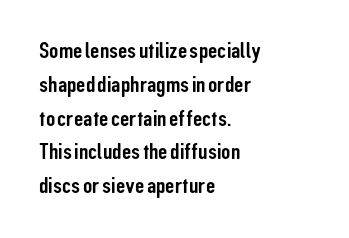
Q: Is the text italic (slanted)? A: No, it is upright.
Q: Is the text underlined? A: No.
Q: How is the paragraph aligned? A: Left-aligned.
Q: Is the spacing between letters normal or unusually wide? A: Normal.
Q: Is the spacing between lines tight, normal or loose? A: Normal.
